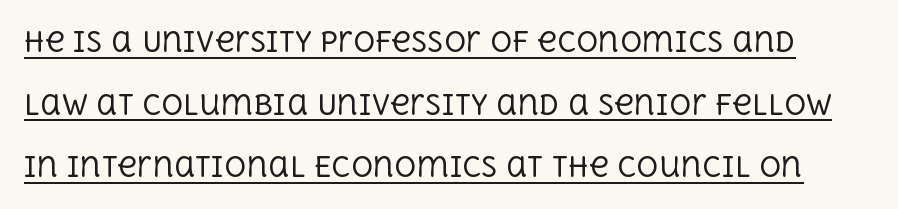
Q: Is the text bold? A: No.
Q: Is the text italic (slanted)? A: No, it is upright.
Q: Is the text underlined? A: Yes.
Q: Is the spacing between letters normal or unusually wide? A: Normal.
Q: Is the spacing between lines tight, normal or loose? A: Loose.
